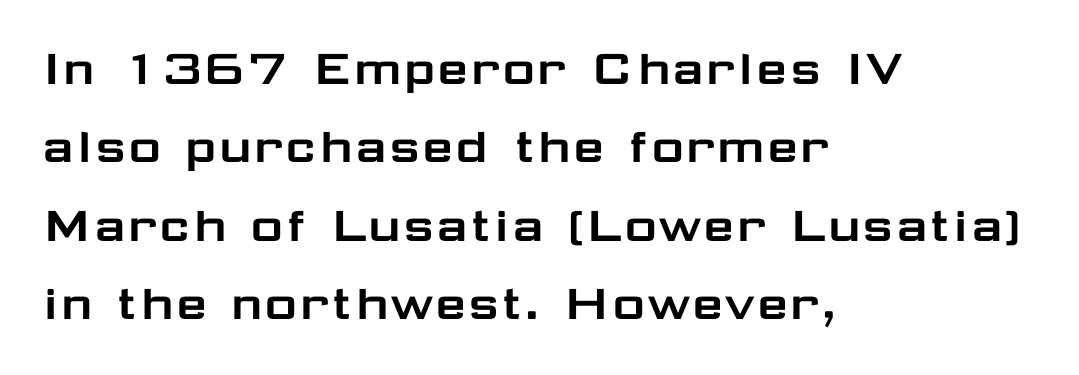
The image shows 56 px wide sans-serif type, upright; set left-aligned, normal line spacing (1.4x), normal letter spacing, not underlined; low stroke contrast and a medium x-height.
